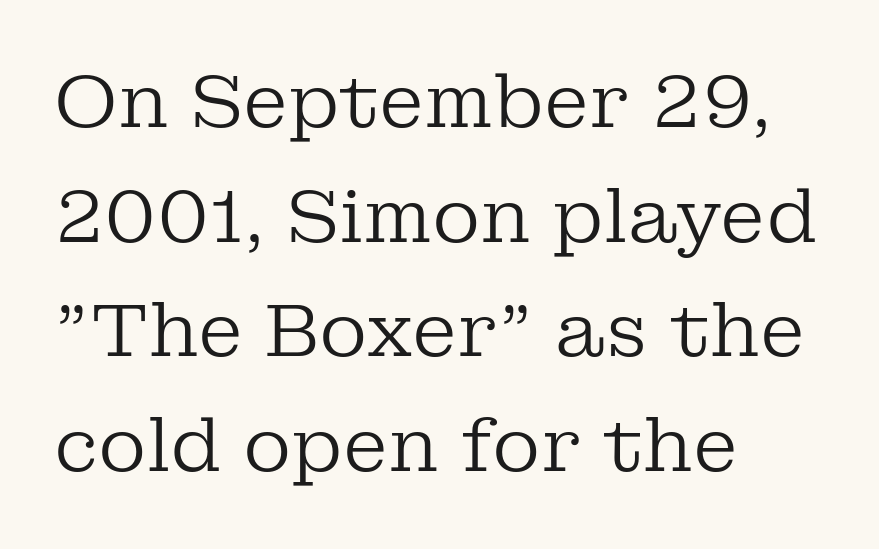
Q: Is the text bold? A: No.
Q: Is the text italic (slanted)? A: No, it is upright.
Q: Is the typeface a serif or a sans-serif typeface? A: Serif.
Q: Is the text underlined? A: No.
Q: How is the paragraph aligned? A: Left-aligned.
Q: Is the spacing between letters normal or unusually wide? A: Normal.
Q: Is the spacing between lines tight, normal or loose? A: Normal.
Q: Width (condensed, normal, or wide)? A: Normal.
Q: Stroke contrast? A: Low.
Q: x-height? A: Medium.
Q: Monospaced? A: No.
